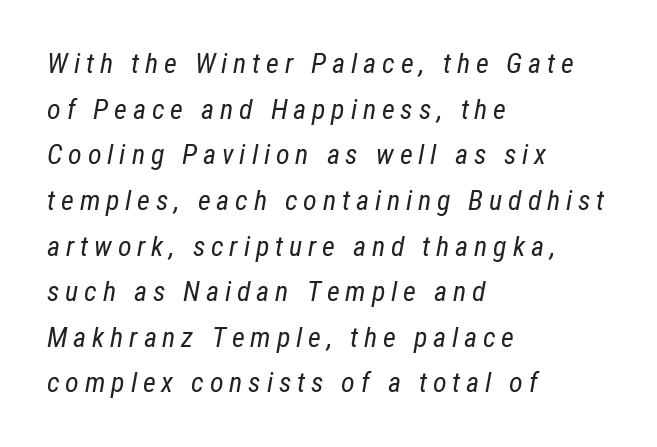
Q: Is the text bold? A: No.
Q: Is the text italic (slanted)? A: Yes, it leans right by about 12 degrees.
Q: Is the text underlined? A: No.
Q: How is the paragraph aligned? A: Left-aligned.
Q: Is the spacing between letters normal or unusually wide? A: Unusually wide.
Q: Is the spacing between lines tight, normal or loose? A: Normal.
Q: Width (condensed, normal, or wide)? A: Condensed.
Q: Stroke contrast? A: Low.
Q: x-height? A: Medium.
Q: Monospaced? A: No.
